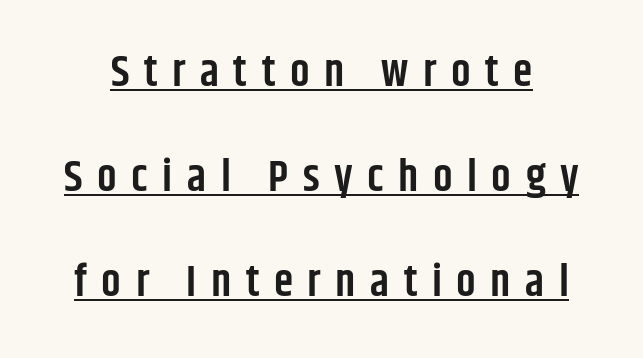
{"serif": "no", "italic": "no", "bold": "semi", "weight": "semibold", "width": "condensed", "stroke_contrast": "low", "x_height": "large", "monospaced": "no", "underline": "yes", "line_spacing": "loose", "line_spacing_ratio": 2.39, "letter_spacing": "wide", "letter_spacing_em": 0.33, "glyph_px": 44}
